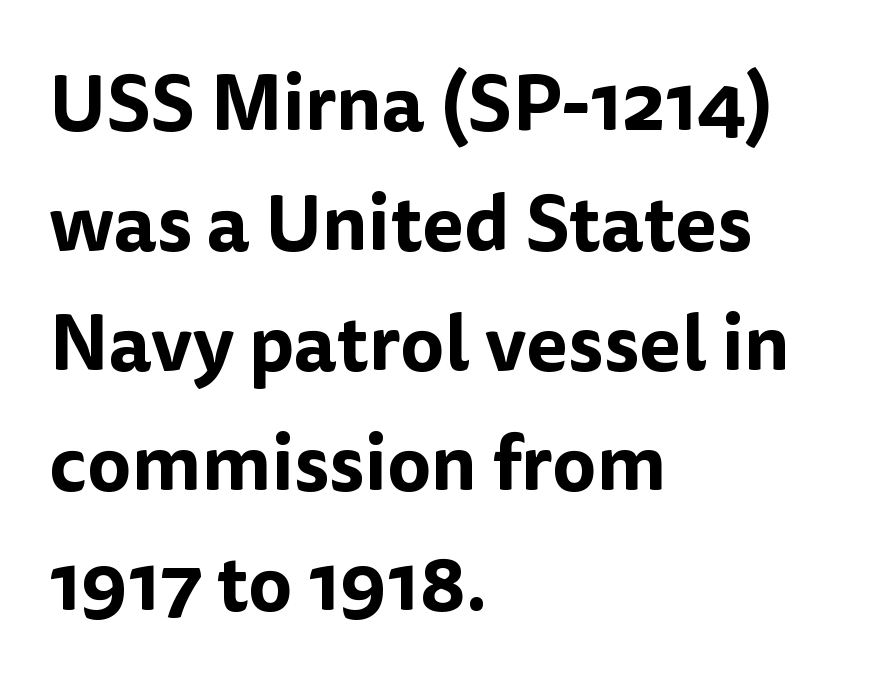
Q: Is the text italic (slanted)? A: No, it is upright.
Q: Is the typeface a serif or a sans-serif typeface? A: Sans-serif.
Q: Is the text underlined? A: No.
Q: How is the paragraph aligned? A: Left-aligned.
Q: Is the spacing between letters normal or unusually wide? A: Normal.
Q: Is the spacing between lines tight, normal or loose? A: Normal.
Q: Width (condensed, normal, or wide)? A: Normal.
Q: Stroke contrast? A: Low.
Q: x-height? A: Medium.
Q: Monospaced? A: No.
